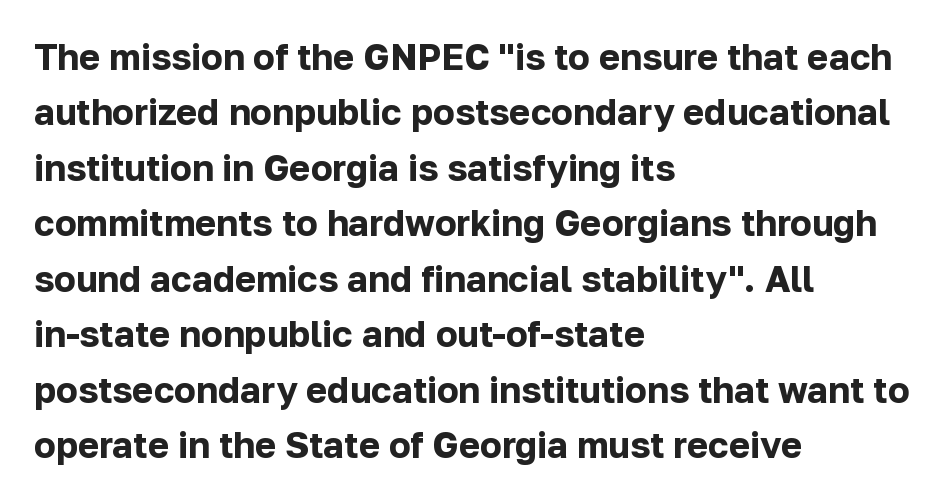
Q: Is the text bold? A: Yes.
Q: Is the text italic (slanted)? A: No, it is upright.
Q: Is the typeface a serif or a sans-serif typeface? A: Sans-serif.
Q: Is the text underlined? A: No.
Q: How is the paragraph aligned? A: Left-aligned.
Q: Is the spacing between letters normal or unusually wide? A: Normal.
Q: Is the spacing between lines tight, normal or loose? A: Normal.
Q: Width (condensed, normal, or wide)? A: Normal.
Q: Stroke contrast? A: Low.
Q: x-height? A: Medium.
Q: Monospaced? A: No.
